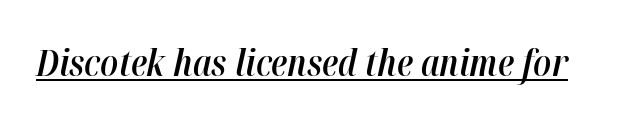
Q: Is the text bold? A: Semi-bold.
Q: Is the text italic (slanted)? A: Yes, it leans right by about 12 degrees.
Q: Is the text underlined? A: Yes.
Q: Is the spacing between letters normal or unusually wide? A: Normal.
Q: Width (condensed, normal, or wide)? A: Condensed.
Q: Stroke contrast? A: High.
Q: x-height? A: Medium.
Q: Monospaced? A: No.
